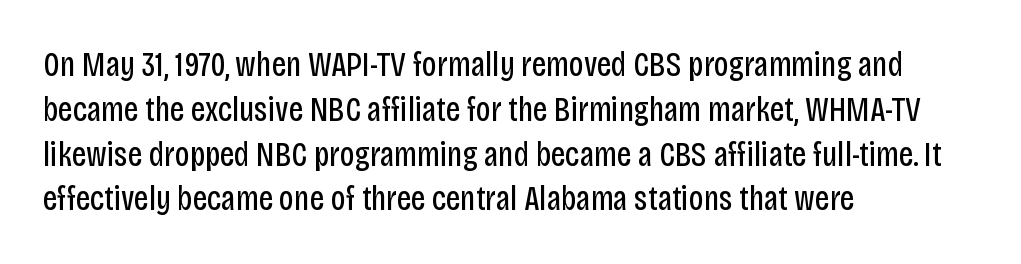
This is roman type, the default non-slanted kind. Vertical stems look standard width or narrower in stroke. Underline: absent. The rendering uses natural spacing where letterforms have individual widths. The type is set solid horizontally, with unmodified tracking.
